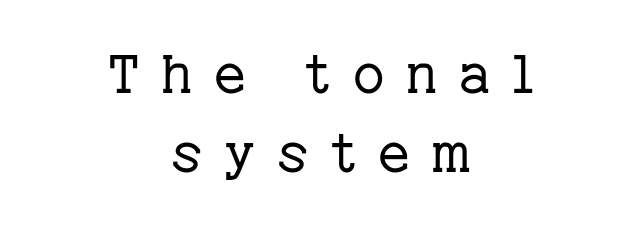
Students, observe: this is what conventionally led text looks like. Short and long lines alike share a common midpoint. This sample has the flowing, uneven cadence of proportional lettering. The typeface chosen for these lines features serifs.
